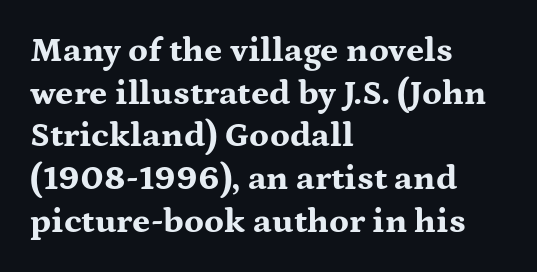
{"serif": "yes", "italic": "no", "bold": "yes", "weight": "bold", "width": "wide", "stroke_contrast": "medium", "x_height": "medium", "monospaced": "no", "underline": "no", "align": "left", "line_spacing_ratio": 1.22, "letter_spacing": "normal", "letter_spacing_em": 0.0, "glyph_px": 35}
